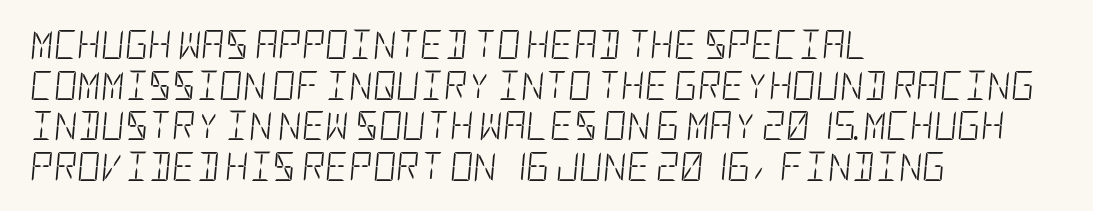
Q: Is the text bold? A: No.
Q: Is the text italic (slanted)? A: Yes, it leans right by about 5 degrees.
Q: Is the text underlined? A: No.
Q: How is the paragraph aligned? A: Left-aligned.
Q: Is the spacing between letters normal or unusually wide? A: Normal.
Q: Is the spacing between lines tight, normal or loose? A: Normal.
Q: Width (condensed, normal, or wide)? A: Condensed.
Q: Stroke contrast? A: Low.
Q: x-height? A: Large.
